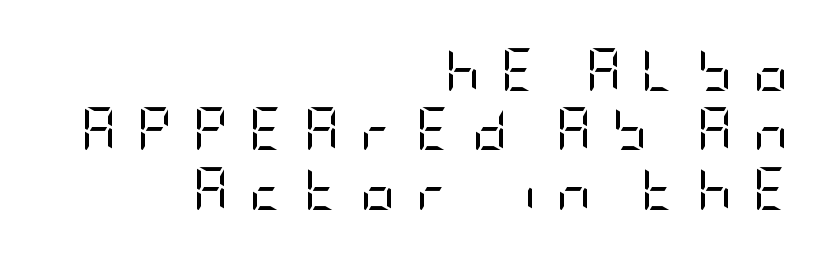
Q: Is the text bold? A: No.
Q: Is the text italic (slanted)? A: No, it is upright.
Q: Is the typeface a serif or a sans-serif typeface? A: Sans-serif.
Q: Is the text underlined? A: No.
Q: How is the paragraph aligned? A: Right-aligned.
Q: Is the spacing between letters normal or unusually wide? A: Unusually wide.
Q: Is the spacing between lines tight, normal or loose? A: Normal.
Q: Width (condensed, normal, or wide)? A: Condensed.
Q: Stroke contrast? A: Low.
Q: x-height? A: Large.
